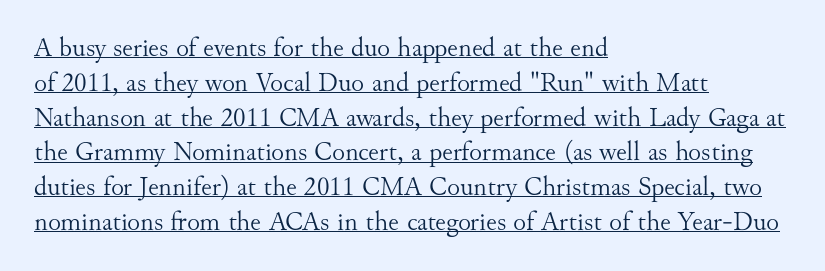
The image shows 27 px text type, upright; set left-aligned, normal line spacing (1.29x), normal letter spacing, underlined.
